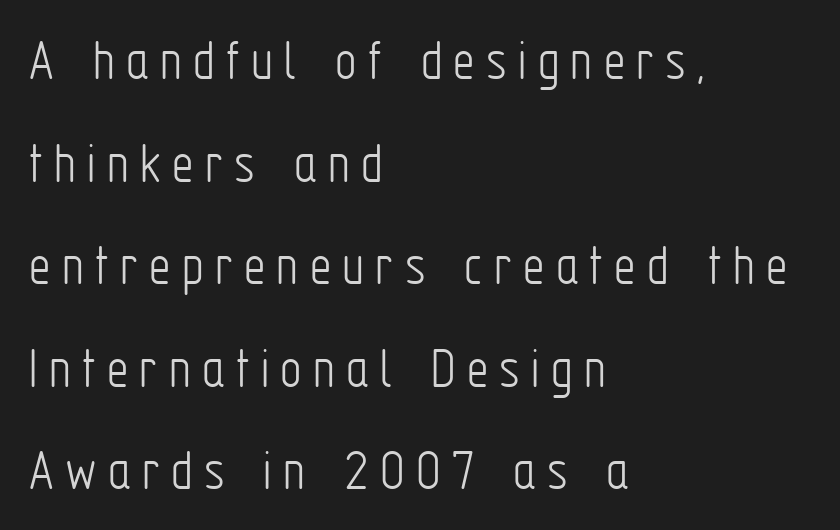
Q: Is the text bold? A: No.
Q: Is the text italic (slanted)? A: No, it is upright.
Q: Is the typeface a serif or a sans-serif typeface? A: Sans-serif.
Q: Is the text underlined? A: No.
Q: How is the paragraph aligned? A: Left-aligned.
Q: Width (condensed, normal, or wide)? A: Condensed.
Q: Stroke contrast? A: Low.
Q: x-height? A: Medium.
Q: Monospaced? A: No.
